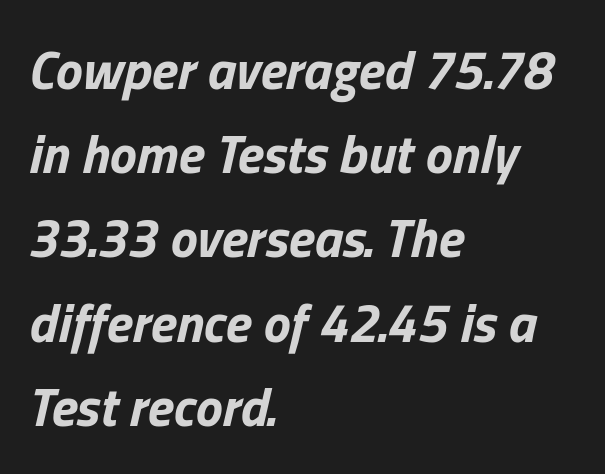
Q: Is the text bold? A: Yes.
Q: Is the text italic (slanted)? A: Yes, it leans right by about 13 degrees.
Q: Is the text underlined? A: No.
Q: How is the paragraph aligned? A: Left-aligned.
Q: Is the spacing between letters normal or unusually wide? A: Normal.
Q: Is the spacing between lines tight, normal or loose? A: Normal.
Q: Width (condensed, normal, or wide)? A: Normal.
Q: Stroke contrast? A: Low.
Q: x-height? A: Medium.
Q: Monospaced? A: No.
